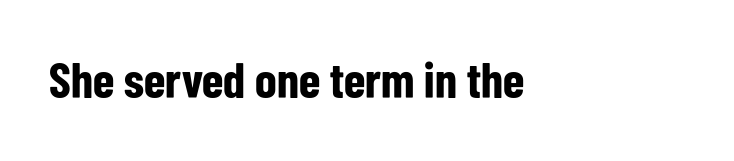
{"serif": "no", "italic": "no", "bold": "yes", "weight": "bold", "width": "condensed", "stroke_contrast": "low", "x_height": "medium", "monospaced": "no", "underline": "no", "align": "left", "letter_spacing": "normal", "letter_spacing_em": 0.0, "glyph_px": 50}
